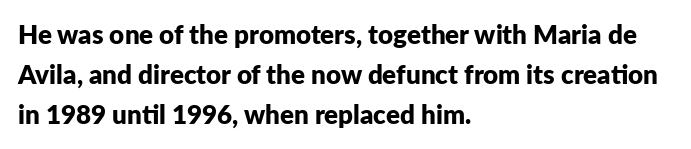
The letterforms sit shoulder to shoulder at normal distance. If you measured baseline to baseline, you'd find a middling distance. The specimen omits any rule beneath the text block's lines. These lines stack with their left ends in a neat column.
